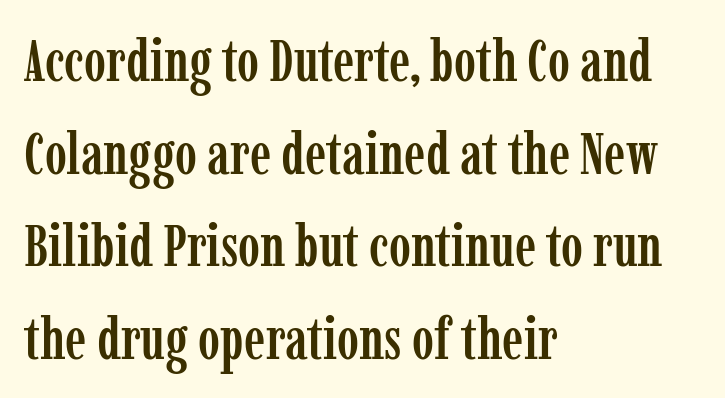
{"serif": "yes", "italic": "no", "width": "condensed", "stroke_contrast": "low", "x_height": "medium", "monospaced": "no", "underline": "no", "align": "left", "line_spacing": "normal", "line_spacing_ratio": 1.57, "letter_spacing": "normal", "letter_spacing_em": 0.0, "glyph_px": 59}
